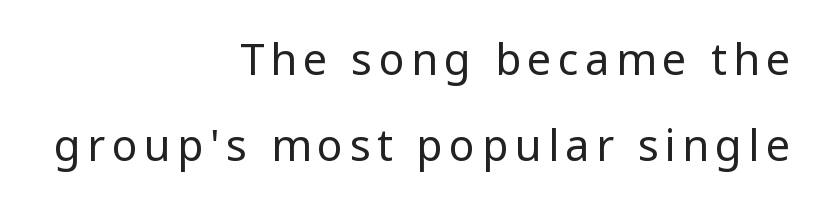
A great deal of white space separates one row of letters from the next. Do the letters lean? They stand straight. No heavy texture on the line: the type isn't bold. Alignment: flush right. These lines are rendered in a variable-pitch font.
